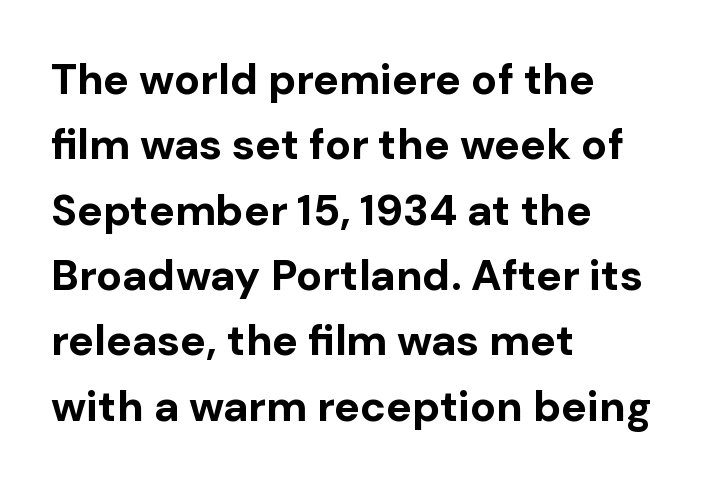
Q: Is the text bold? A: Yes.
Q: Is the text italic (slanted)? A: No, it is upright.
Q: Is the typeface a serif or a sans-serif typeface? A: Sans-serif.
Q: Is the text underlined? A: No.
Q: How is the paragraph aligned? A: Left-aligned.
Q: Is the spacing between letters normal or unusually wide? A: Normal.
Q: Is the spacing between lines tight, normal or loose? A: Normal.
Q: Width (condensed, normal, or wide)? A: Normal.
Q: Stroke contrast? A: Low.
Q: x-height? A: Medium.
Q: Monospaced? A: No.
